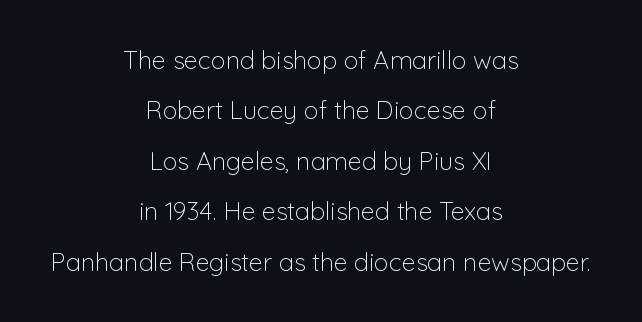
{"italic": "no", "bold": "no", "underline": "no", "align": "center", "line_spacing": "loose", "line_spacing_ratio": 2.02, "letter_spacing": "normal", "letter_spacing_em": 0.0, "glyph_px": 25}
